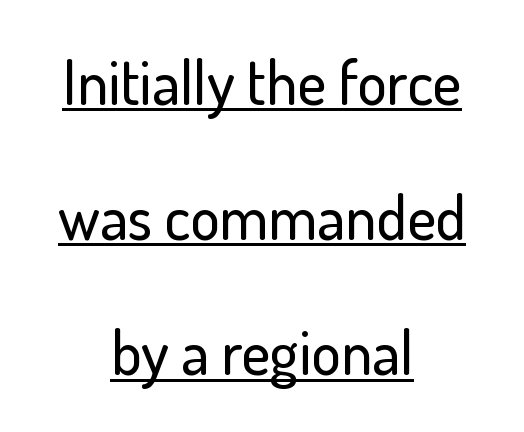
The image shows 62 px sans-serif type, upright; set centered, loose line spacing (2.18x), normal letter spacing, underlined; low stroke contrast and a small x-height.
